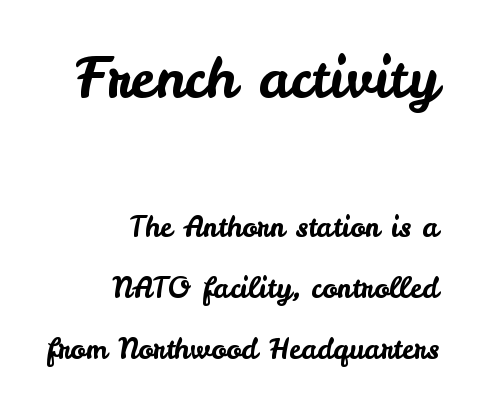
{"serif": "no", "width": "normal", "stroke_contrast": "low", "x_height": "small", "monospaced": "no", "underline": "no", "align": "right", "line_spacing": "loose", "line_spacing_ratio": 2.17, "letter_spacing": "normal", "letter_spacing_em": 0.0, "larger_block": "first", "size_ratio": 2.0, "glyph_px": 56}
